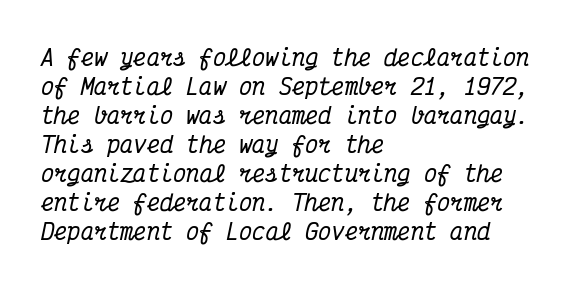
{"italic": "yes", "lean": "right", "slant_degrees": 12, "underline": "no", "align": "left", "line_spacing": "normal", "line_spacing_ratio": 1.32, "letter_spacing": "normal", "letter_spacing_em": 0.0, "glyph_px": 22}
